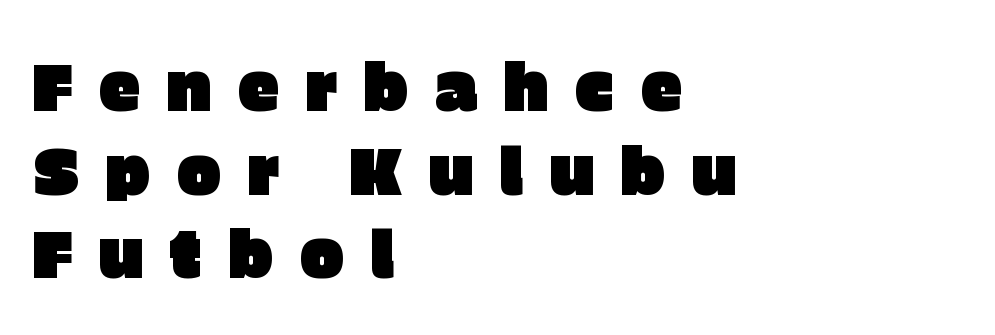
Q: Is the text italic (slanted)? A: No, it is upright.
Q: Is the typeface a serif or a sans-serif typeface? A: Sans-serif.
Q: Is the text underlined? A: No.
Q: How is the paragraph aligned? A: Left-aligned.
Q: Is the spacing between letters normal or unusually wide? A: Unusually wide.
Q: Is the spacing between lines tight, normal or loose? A: Normal.
Q: Width (condensed, normal, or wide)? A: Normal.
Q: Stroke contrast? A: Low.
Q: x-height? A: Large.
Q: Monospaced? A: No.
